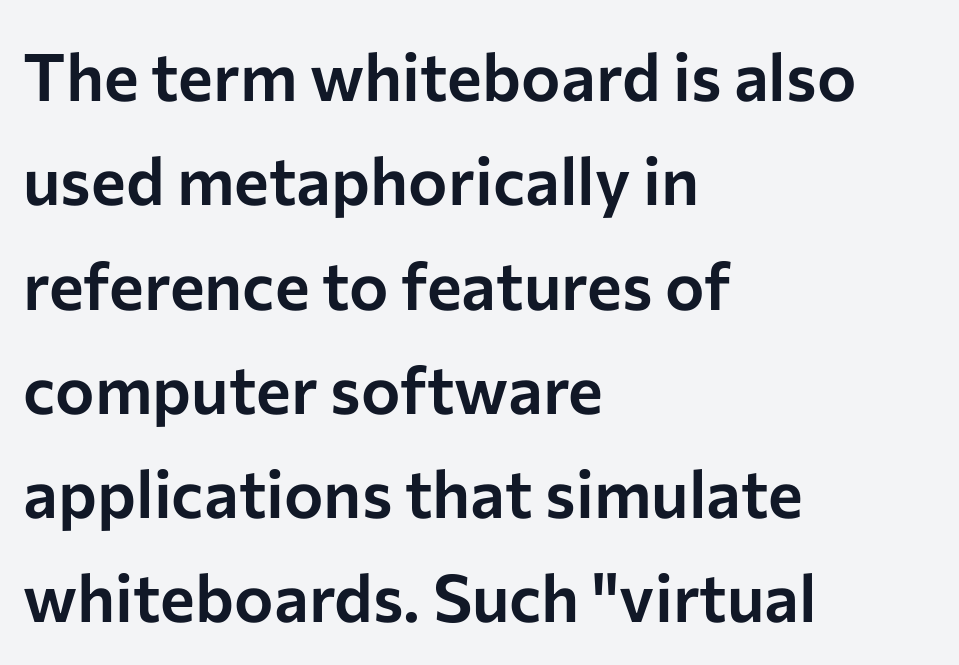
Serif or sans? Sans — the stroke terminals are bare. The letters advance in unequal steps, a hallmark of proportional type. Words appear dense and cohesive because spacing is normal. You can tell it's not italic because the verticals are truly vertical. Successive baselines arrive at the customary interval. Visually the block forms a straight wall on the left and a jagged coastline on the right.
